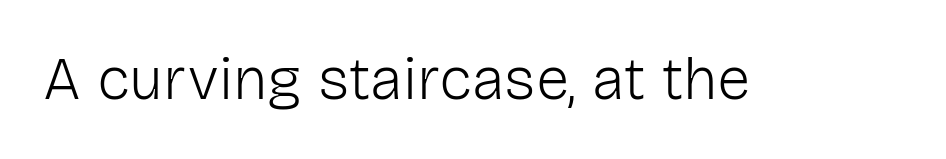
The image shows 60 px light sans-serif type, upright; set normal letter spacing, not underlined; low stroke contrast and a medium x-height.
